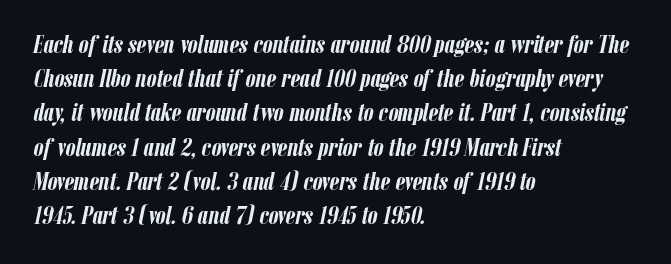
This is heavy type, rendered in bold. Has an underline been added? It has not. The letters sit at their default tracking, neither squeezed nor spread. The lines in this sample share a left origin and differ only in where they stop. Successive baselines arrive at the customary interval.
